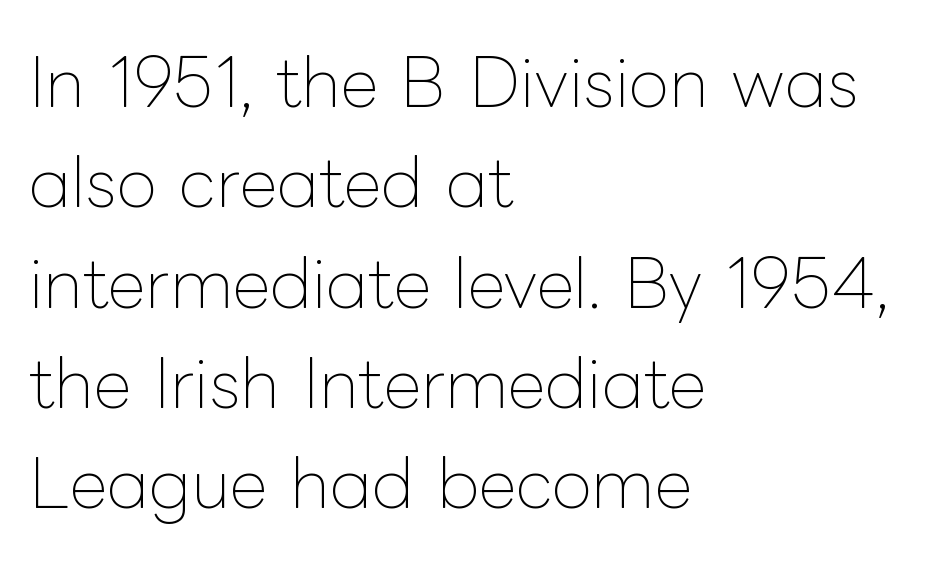
Quick note: interline space is typical. Letter spacing: default. Each letter keeps its own natural width here, so spacing adapts to shape. Does the lettering tilt? It doesn't — this is upright. Plain, unruled lines of type.
